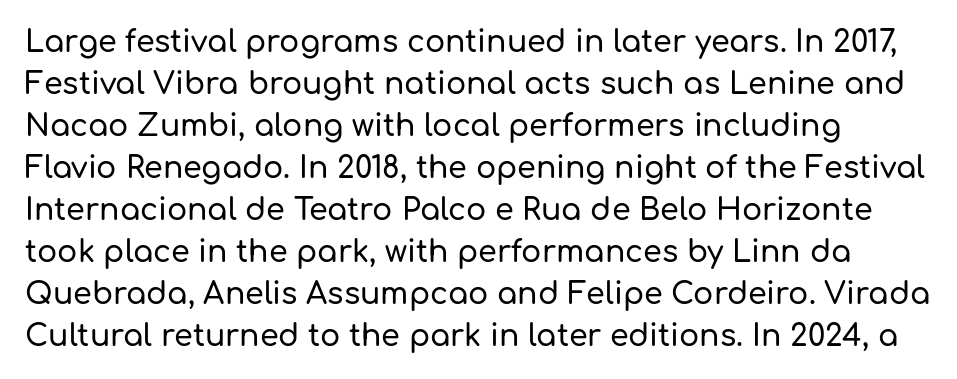
Q: Is the text italic (slanted)? A: No, it is upright.
Q: Is the typeface a serif or a sans-serif typeface? A: Sans-serif.
Q: Is the text underlined? A: No.
Q: How is the paragraph aligned? A: Left-aligned.
Q: Is the spacing between letters normal or unusually wide? A: Normal.
Q: Is the spacing between lines tight, normal or loose? A: Normal.
Q: Width (condensed, normal, or wide)? A: Normal.
Q: Stroke contrast? A: Low.
Q: x-height? A: Medium.
Q: Monospaced? A: No.
